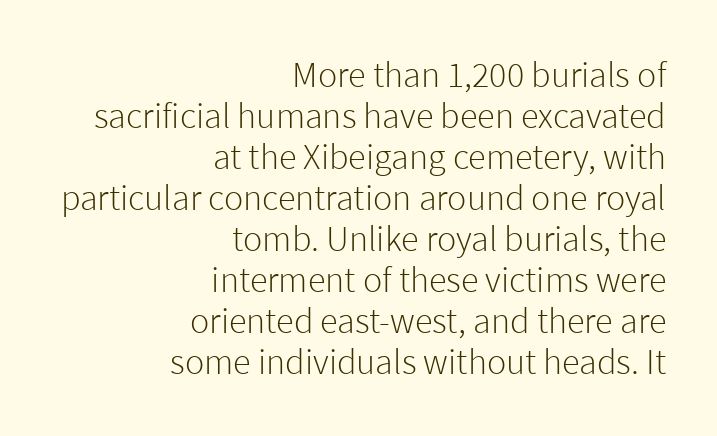
Q: Is the text bold? A: No.
Q: Is the text italic (slanted)? A: No, it is upright.
Q: Is the typeface a serif or a sans-serif typeface? A: Sans-serif.
Q: Is the text underlined? A: No.
Q: How is the paragraph aligned? A: Right-aligned.
Q: Is the spacing between letters normal or unusually wide? A: Normal.
Q: Is the spacing between lines tight, normal or loose? A: Tight.
Q: Width (condensed, normal, or wide)? A: Normal.
Q: Stroke contrast? A: Low.
Q: x-height? A: Medium.
Q: Monospaced? A: No.
